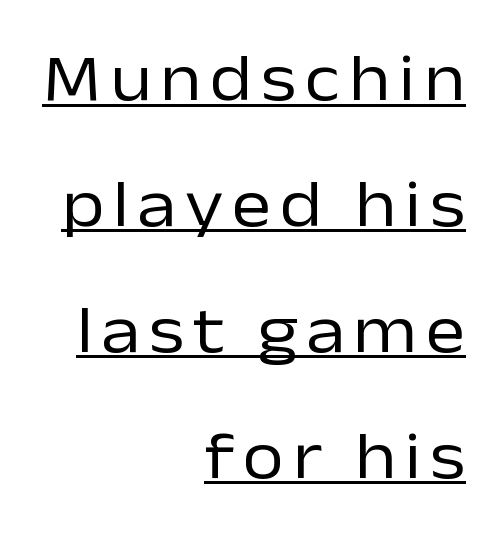
{"serif": "no", "italic": "no", "bold": "no", "weight": "regular", "width": "normal", "stroke_contrast": "low", "x_height": "medium", "monospaced": "no", "underline": "yes", "align": "right", "line_spacing_ratio": 1.88, "glyph_px": 67}
